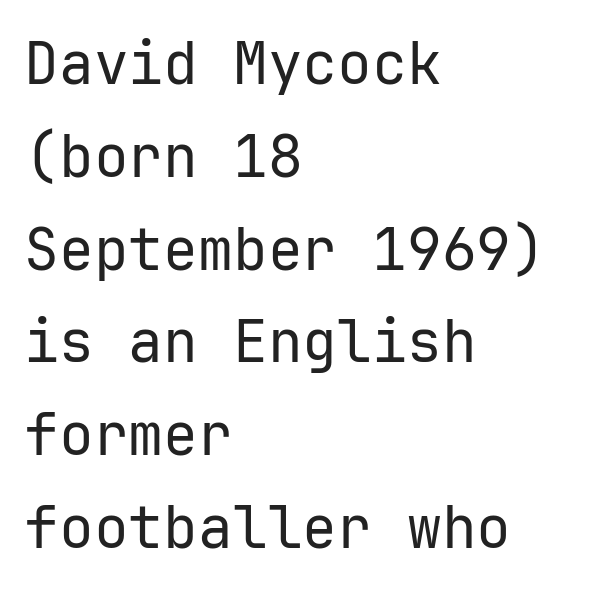
Vertical stems look standard width or narrower in stroke. Each line starts at the same left margin while the right side varies. Posture: vertical. Descenders hang freely into open space.
